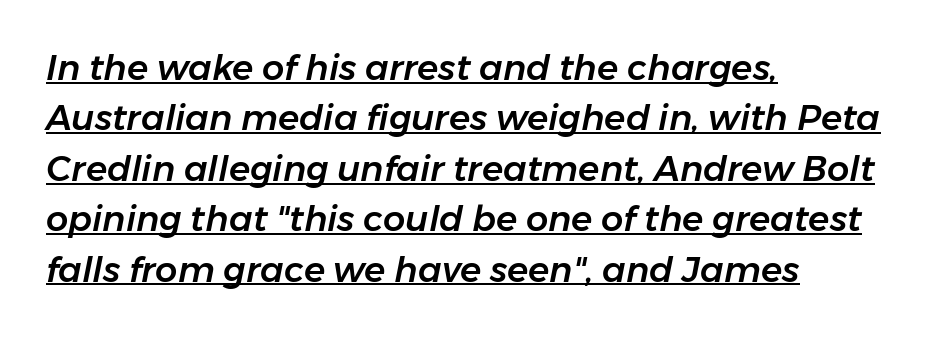
The image shows 35 px text type, italic (leaning right); set left-aligned, normal line spacing (1.44x), normal letter spacing, underlined; low stroke contrast and a medium x-height.
